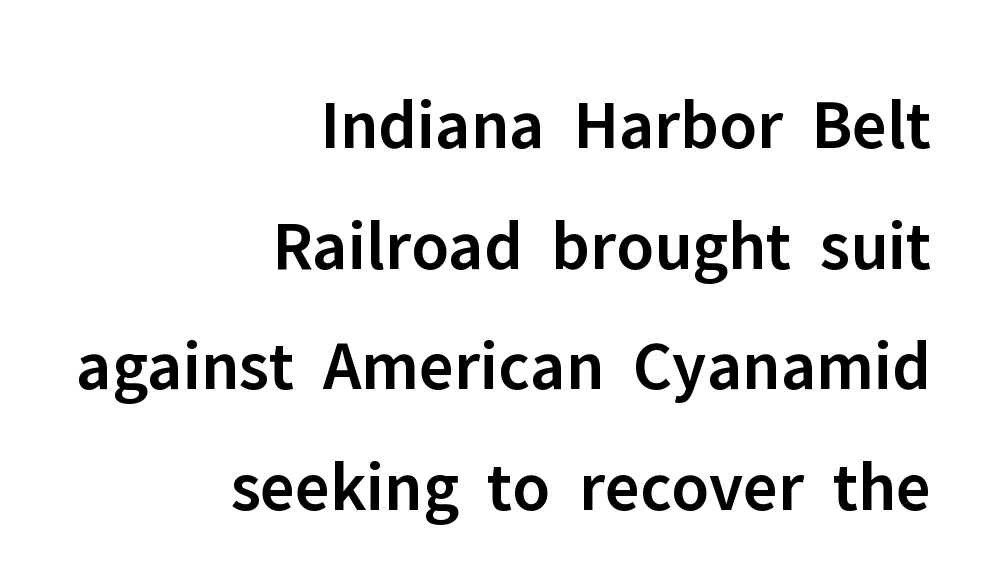
The image shows 71 px semibold sans-serif type, upright; set right-aligned, normal line spacing (1.7x), normal letter spacing, not underlined; low stroke contrast and a medium x-height.
